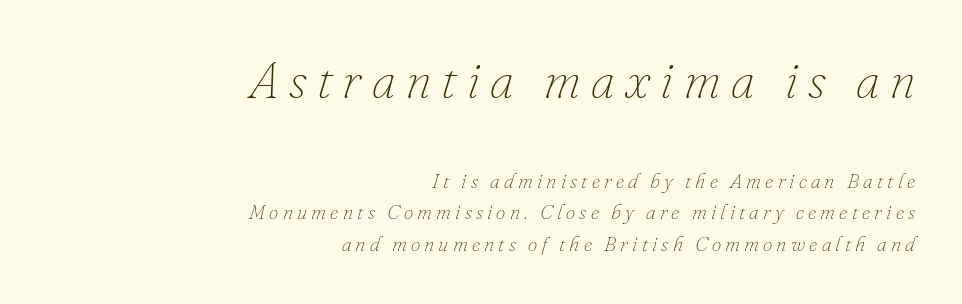
Anything drawn beneath the words? Only blank space. How would I describe the line gaps? Plain and ordinary. Italic? Definitely — the glyphs are oblique. Look at the tracking — it's clearly loosened, letters drifting apart. A light-to-regular cut is what we see here. Is the lower block the larger one? No — the upper block carries the bigger type.
